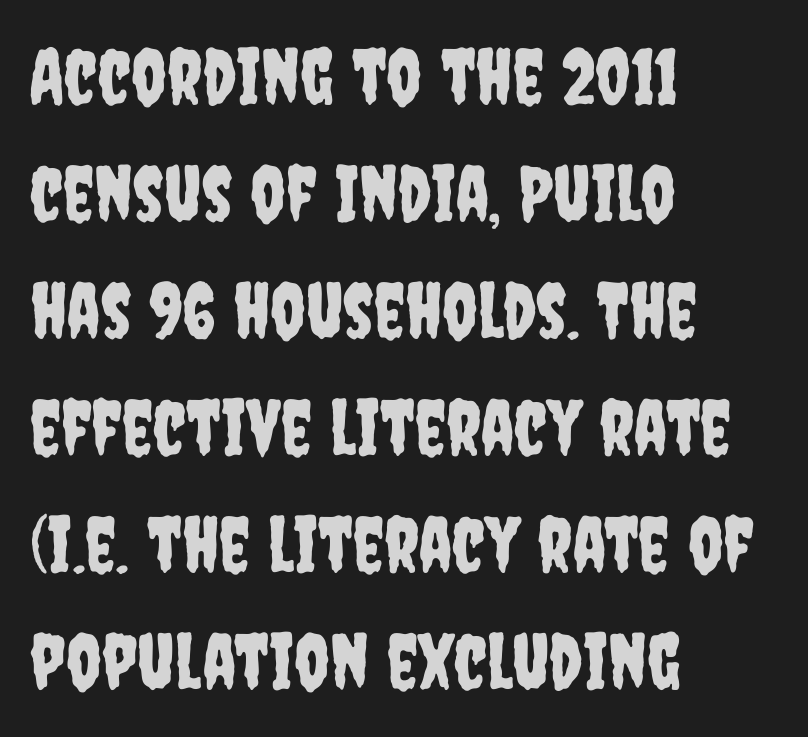
Q: Is the text italic (slanted)? A: No, it is upright.
Q: Is the typeface a serif or a sans-serif typeface? A: Sans-serif.
Q: Is the text underlined? A: No.
Q: How is the paragraph aligned? A: Left-aligned.
Q: Is the spacing between letters normal or unusually wide? A: Normal.
Q: Is the spacing between lines tight, normal or loose? A: Normal.
Q: Width (condensed, normal, or wide)? A: Condensed.
Q: Stroke contrast? A: Low.
Q: x-height? A: Large.
Q: Monospaced? A: No.
